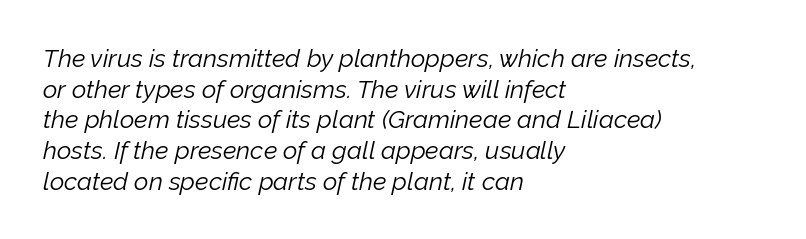
Q: Is the text bold? A: No.
Q: Is the text italic (slanted)? A: Yes, it leans right by about 12 degrees.
Q: Is the text underlined? A: No.
Q: How is the paragraph aligned? A: Left-aligned.
Q: Is the spacing between letters normal or unusually wide? A: Normal.
